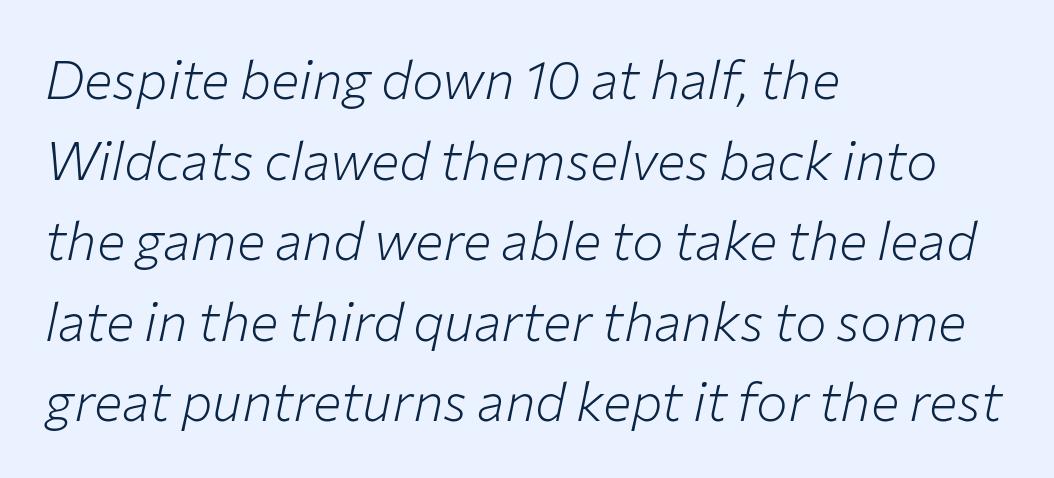
Just letters on the line, the space beneath them empty. Every character sits at an angle, as italics do. Weight: regular or lighter. Here the designer chose a conventional face with non-uniform glyph widths. The line texture is even and compact thanks to regular tracking.
